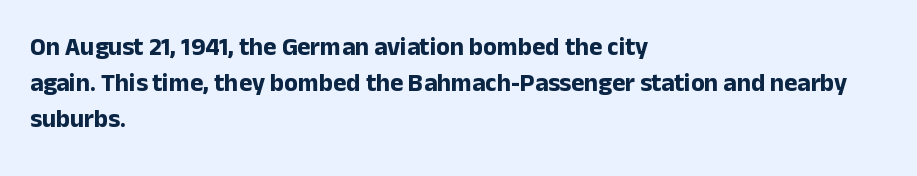
Typesetter's note: full bold, strokes at maximum text heaviness. Rendered with straight, roman letterforms. The line-height multiplier appears to be the usual default. Words appear dense and cohesive because spacing is normal. A student would call this left alignment; a typographer would say flush left, rag right. The baseline area is clear.
